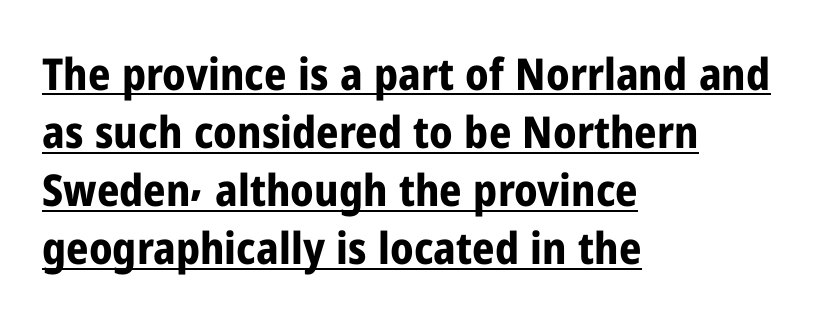
Q: Is the text bold? A: Yes.
Q: Is the text italic (slanted)? A: No, it is upright.
Q: Is the typeface a serif or a sans-serif typeface? A: Sans-serif.
Q: Is the text underlined? A: Yes.
Q: How is the paragraph aligned? A: Left-aligned.
Q: Is the spacing between letters normal or unusually wide? A: Normal.
Q: Is the spacing between lines tight, normal or loose? A: Normal.
Q: Width (condensed, normal, or wide)? A: Condensed.
Q: Stroke contrast? A: Low.
Q: x-height? A: Medium.
Q: Monospaced? A: No.
